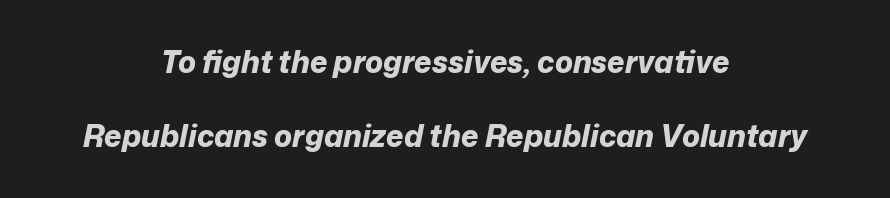
Q: Is the text bold? A: Yes.
Q: Is the text italic (slanted)? A: Yes, it leans right by about 12 degrees.
Q: Is the text underlined? A: No.
Q: How is the paragraph aligned? A: Centered.
Q: Is the spacing between letters normal or unusually wide? A: Normal.
Q: Is the spacing between lines tight, normal or loose? A: Loose.
Q: Width (condensed, normal, or wide)? A: Normal.
Q: Stroke contrast? A: Low.
Q: x-height? A: Medium.
Q: Monospaced? A: No.
